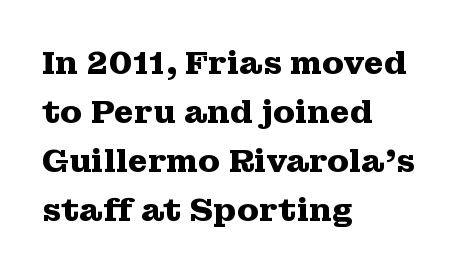
Q: Is the text bold? A: Yes.
Q: Is the text italic (slanted)? A: No, it is upright.
Q: Is the typeface a serif or a sans-serif typeface? A: Serif.
Q: Is the text underlined? A: No.
Q: How is the paragraph aligned? A: Left-aligned.
Q: Is the spacing between letters normal or unusually wide? A: Normal.
Q: Is the spacing between lines tight, normal or loose? A: Normal.
Q: Width (condensed, normal, or wide)? A: Wide.
Q: Stroke contrast? A: Medium.
Q: x-height? A: Medium.
Q: Monospaced? A: No.
